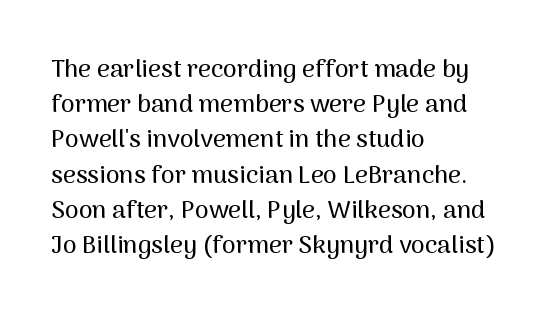
Posture: straight, roman, zero tilt. This rendering uses left alignment, leaving the right contour irregular. This sample keeps an unexceptional amount of space between lines. Bare-footed words on every line.
